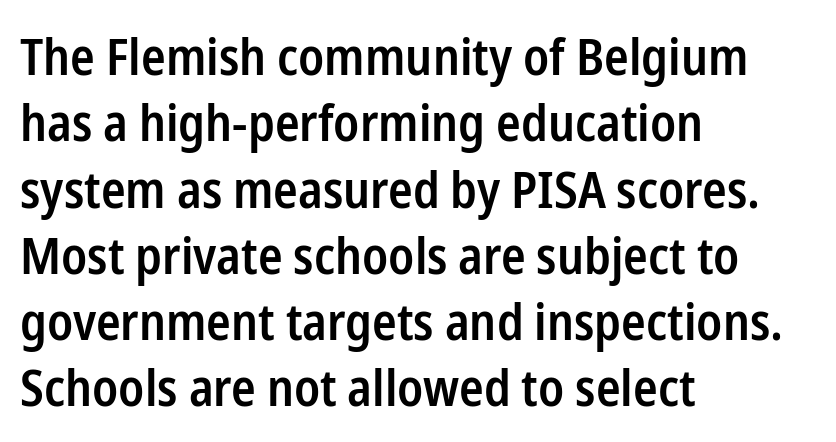
The image shows 51 px semibold, condensed sans-serif type, upright; set left-aligned, normal line spacing (1.3x), normal letter spacing, not underlined; low stroke contrast and a medium x-height.
